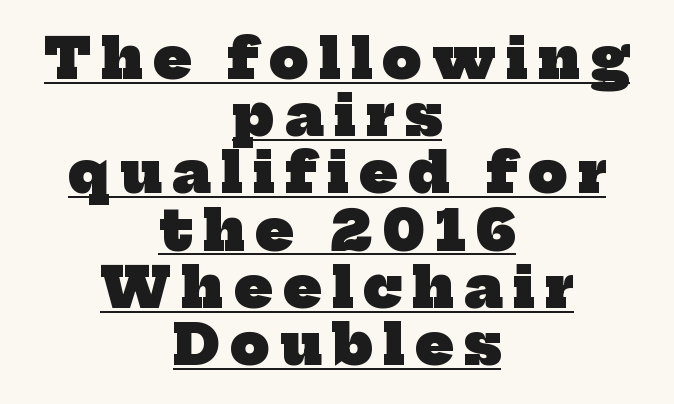
Observe the serifs anchoring each vertical stroke in this sample. The compositor balanced each line on the midline. Cramped leading. Proportional: the letters do not fall into vertical columns. I'd describe the lettering as bold — thick and assertive. The passage shown is underscored from start to finish.
